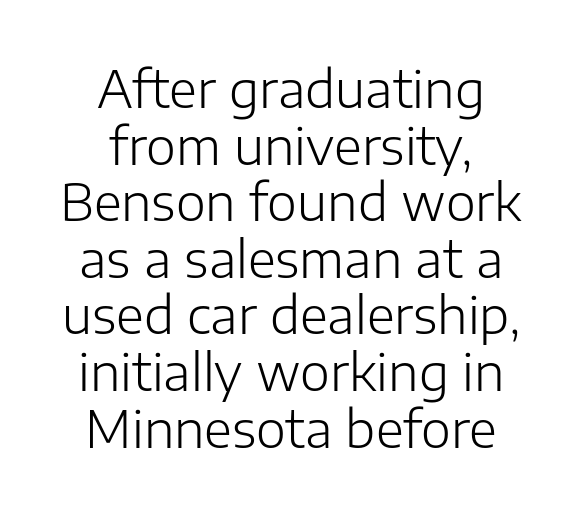
The image shows 51 px light sans-serif type, upright; set centered, tight line spacing (1.11x), normal letter spacing, not underlined; low stroke contrast and a medium x-height.
